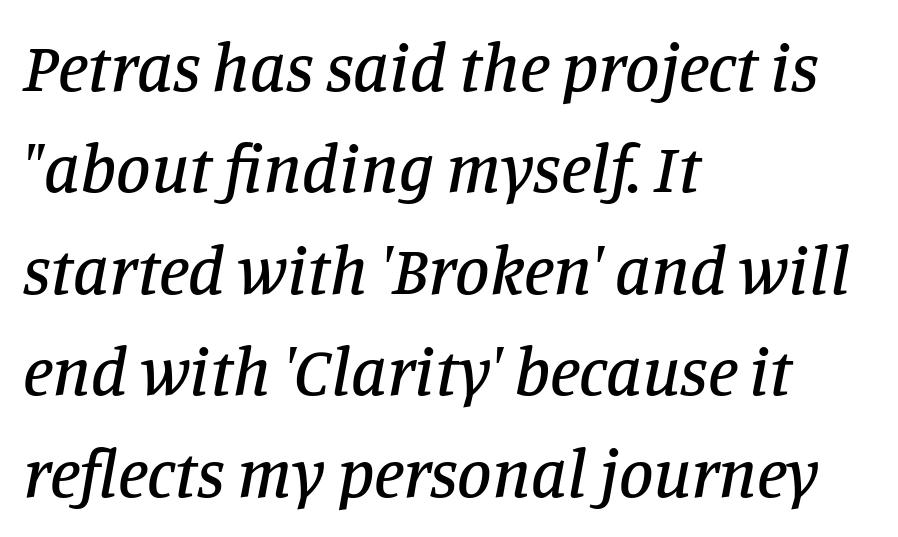
Unmarked baselines from the first word to the last. The horizontal fit of the characters is conventional and even. A classic flush-left, rag-right setting is used for this passage. Characters are canted at an angle relative to the baseline's perpendicular.
